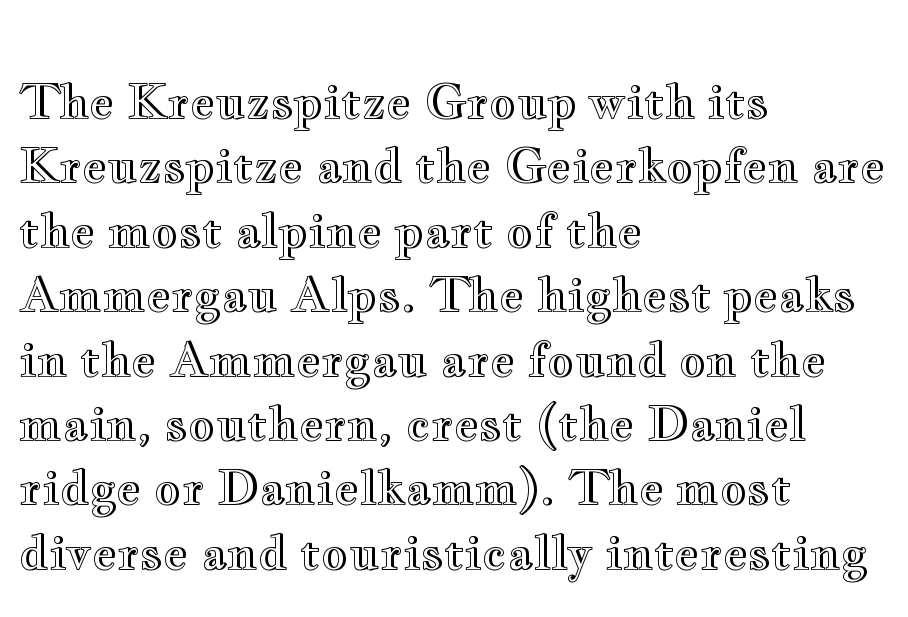
The image shows 47 px wide type, upright; set left-aligned, normal line spacing (1.37x), normal letter spacing, not underlined; a small x-height.
